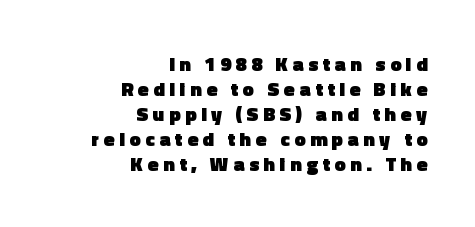
Here the glyphs are tracked loosely, breaking word shapes into spaced letters. Notice how the passage keeps a crisp vertical edge on the right only. These lines were composed using upright roman letters. Any mark beneath the type? The region is blank. Does the leading feel generous? No, just average.
